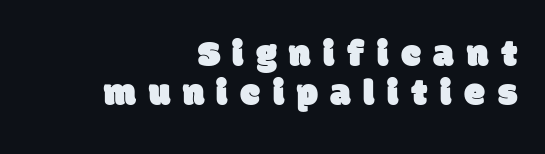
Q: Is the typeface a serif or a sans-serif typeface? A: Sans-serif.
Q: Is the text underlined? A: No.
Q: How is the paragraph aligned? A: Right-aligned.
Q: Is the spacing between letters normal or unusually wide? A: Unusually wide.
Q: Is the spacing between lines tight, normal or loose? A: Tight.
Q: Width (condensed, normal, or wide)? A: Normal.
Q: Stroke contrast? A: Low.
Q: x-height? A: Large.
Q: Monospaced? A: No.
